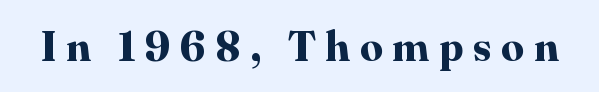
Q: Is the text bold? A: Yes.
Q: Is the text italic (slanted)? A: No, it is upright.
Q: Is the typeface a serif or a sans-serif typeface? A: Serif.
Q: Is the text underlined? A: No.
Q: Is the spacing between letters normal or unusually wide? A: Unusually wide.
Q: Width (condensed, normal, or wide)? A: Normal.
Q: Stroke contrast? A: High.
Q: x-height? A: Medium.
Q: Monospaced? A: No.
